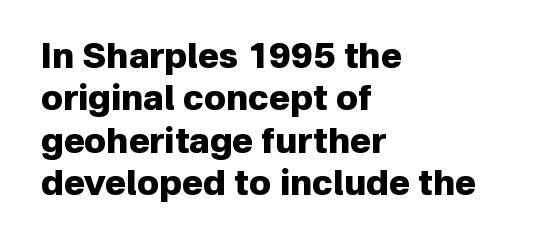
The image shows 35 px heavy sans-serif type, upright; set left-aligned, line spacing 1.21x, normal letter spacing, not underlined; low stroke contrast and a medium x-height.
